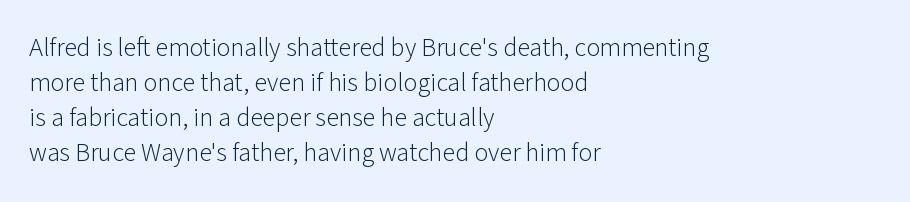
Q: Is the text bold? A: No.
Q: Is the text italic (slanted)? A: No, it is upright.
Q: Is the text underlined? A: No.
Q: How is the paragraph aligned? A: Left-aligned.
Q: Is the spacing between letters normal or unusually wide? A: Normal.
Q: Is the spacing between lines tight, normal or loose? A: Normal.
